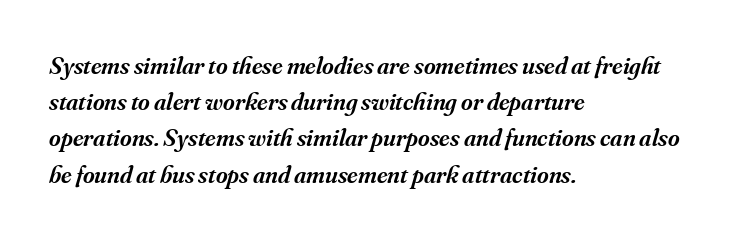
Q: Is the text bold? A: Semi-bold.
Q: Is the text italic (slanted)? A: Yes, it leans right by about 16 degrees.
Q: Is the text underlined? A: No.
Q: How is the paragraph aligned? A: Left-aligned.
Q: Is the spacing between letters normal or unusually wide? A: Normal.
Q: Is the spacing between lines tight, normal or loose? A: Normal.
